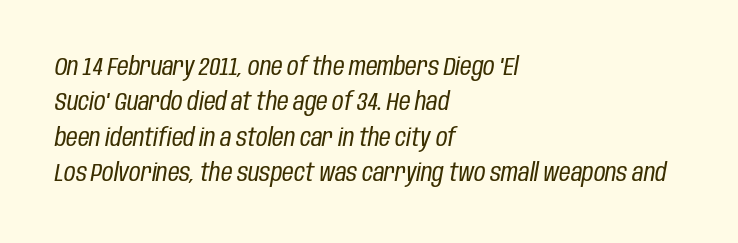
Lines of text with bare space underneath. There is no visible air inserted between adjacent glyphs. Is this a heavy cut? Hardly; it is regular or lighter. Successive baselines arrive at the customary interval. These lines stack with their left ends in a neat column. The text carries the slant typical of an italic or oblique font.
